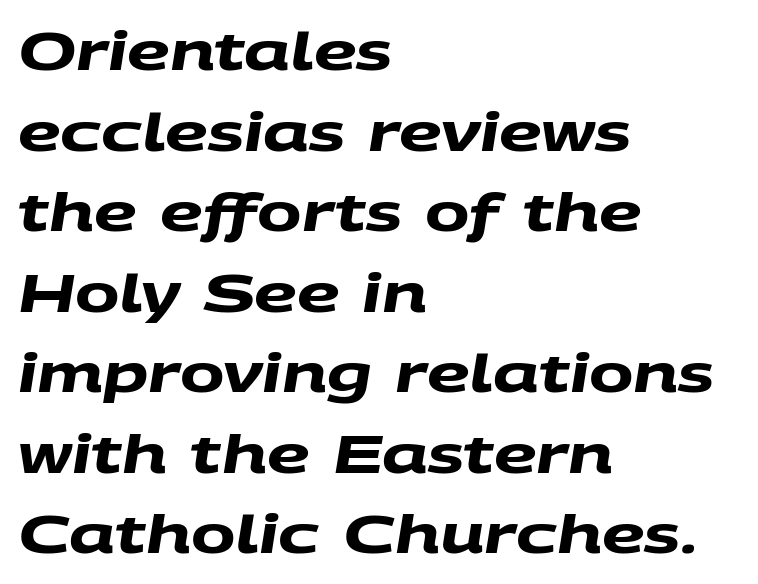
{"serif": "no", "bold": "yes", "weight": "heavy", "width": "wide", "stroke_contrast": "medium", "x_height": "large", "monospaced": "no", "underline": "no", "align": "left", "line_spacing": "normal", "line_spacing_ratio": 1.52, "letter_spacing": "normal", "letter_spacing_em": 0.0, "glyph_px": 53}
